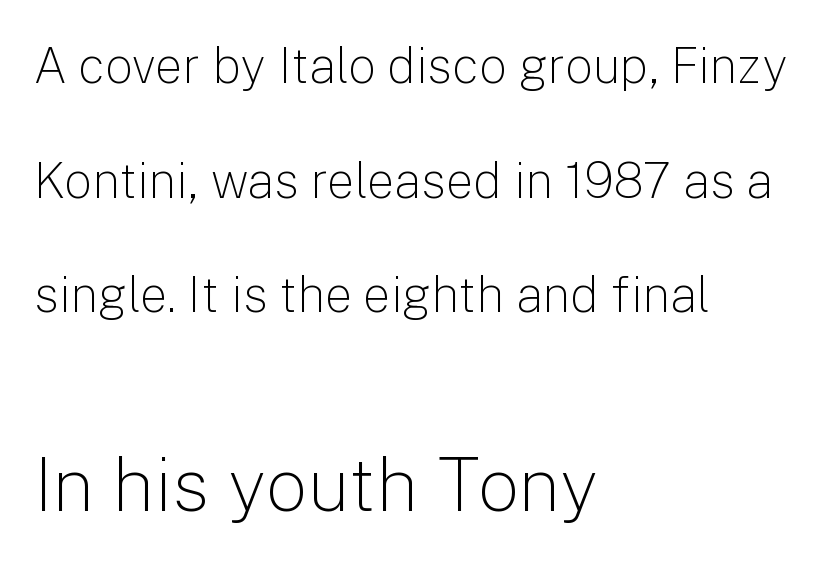
The second block has been scaled up relative to the first. Only glyphs here, with clear space below each row. A typesetter would call this proportional, since set widths differ per character. Horizontally, the lines are justified to the leading edge only. The rendering uses a large line-height, opening up the rows.
